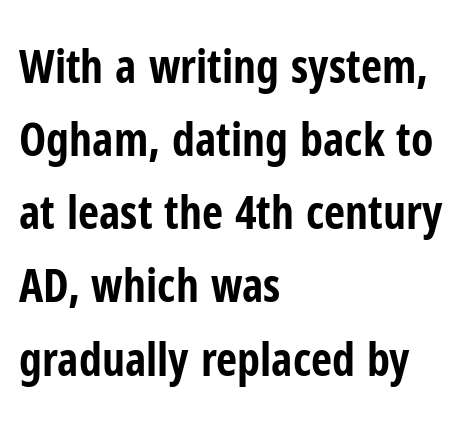
{"serif": "no", "italic": "no", "bold": "yes", "weight": "bold", "width": "condensed", "stroke_contrast": "low", "x_height": "medium", "monospaced": "no", "underline": "no", "align": "left", "line_spacing": "normal", "line_spacing_ratio": 1.59, "letter_spacing": "normal", "letter_spacing_em": 0.0, "glyph_px": 46}
